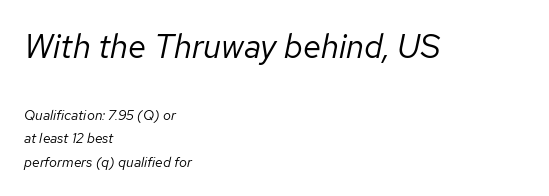
The image shows 33 px regular-weight type, italic (leaning right); set left-aligned, normal line spacing (1.66x), normal letter spacing, not underlined; the first (top) block is 2.36x larger; low stroke contrast and a medium x-height.
